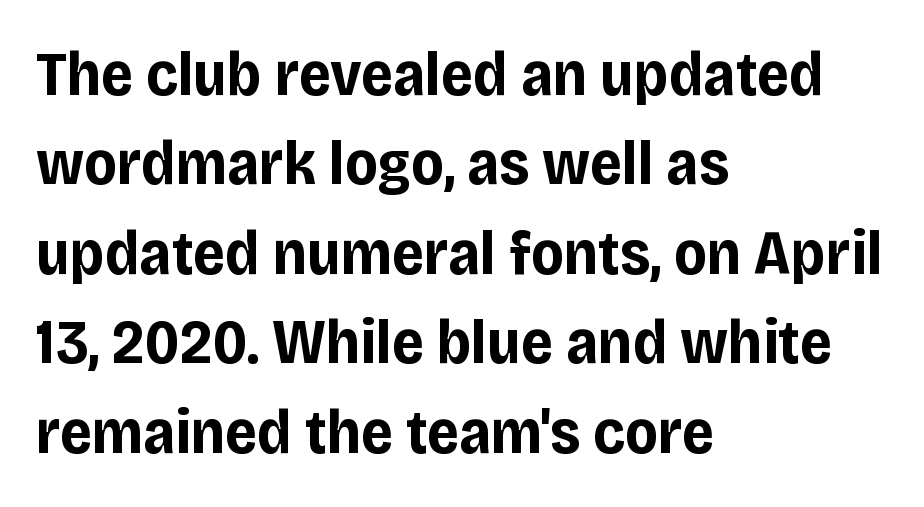
The glyphs in this specimen are sans serif. Honestly, there is no underline to notice here at all. Leading matches the norm, producing a regular column. The rag falls on the right side of this text block. Note the varied advance widths — an 'i' is clearly narrower than an 'm'. Do the letters lean? They stand straight.
